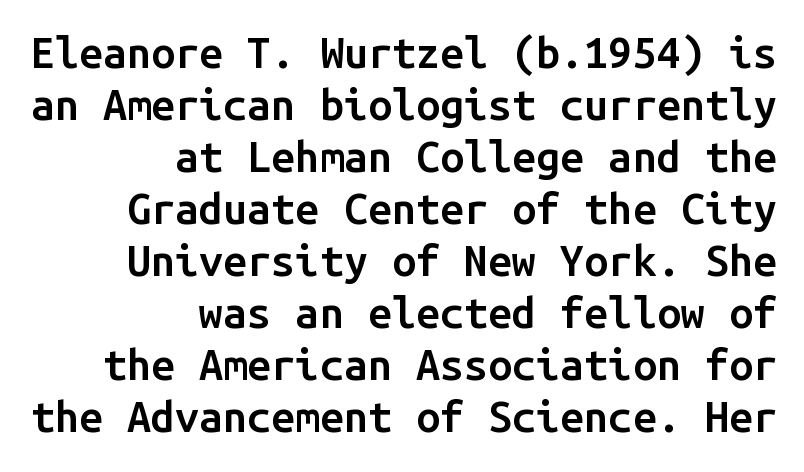
{"serif": "no", "italic": "no", "bold": "semi", "weight": "semibold", "width": "normal", "stroke_contrast": "low", "x_height": "medium", "monospaced": "yes", "underline": "no", "align": "right", "line_spacing_ratio": 1.21, "letter_spacing": "normal", "letter_spacing_em": 0.0, "glyph_px": 43}
